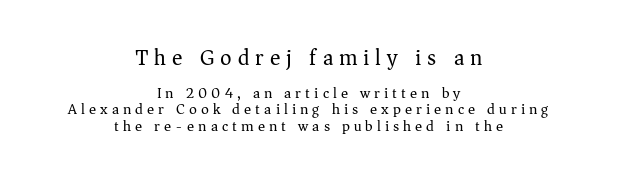
Q: Is the text bold? A: No.
Q: Is the text italic (slanted)? A: No, it is upright.
Q: Is the text underlined? A: No.
Q: How is the paragraph aligned? A: Centered.
Q: Is the spacing between letters normal or unusually wide? A: Unusually wide.
Q: Is the spacing between lines tight, normal or loose? A: Tight.
Q: Which block of text is set in a larger size, the first (top) or the second (bottom)? A: The first (top) one.
